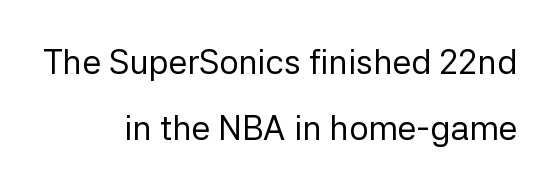
{"serif": "no", "italic": "no", "bold": "no", "weight": "regular", "width": "normal", "stroke_contrast": "low", "x_height": "medium", "monospaced": "no", "underline": "no", "align": "right", "line_spacing": "loose", "line_spacing_ratio": 1.95, "letter_spacing": "normal", "letter_spacing_em": 0.0, "glyph_px": 34}
